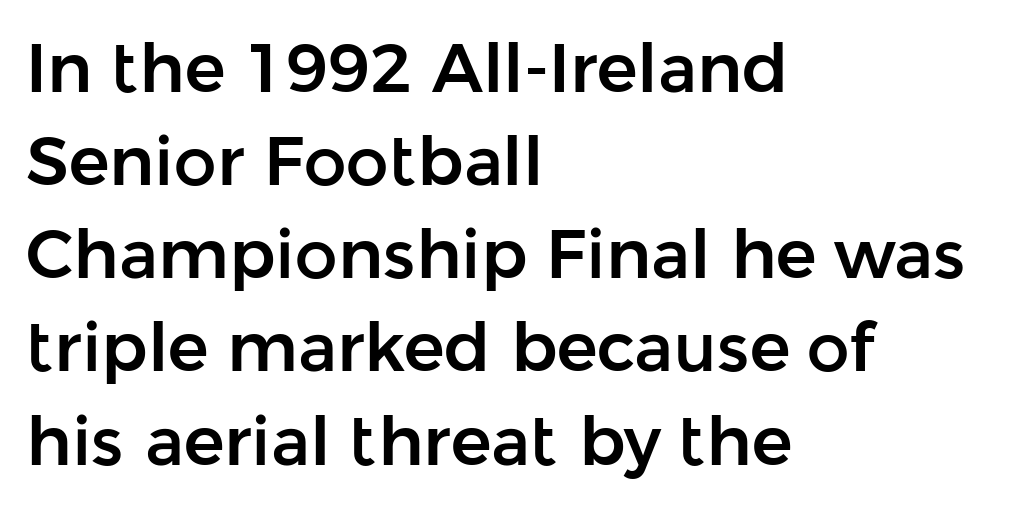
The image shows 68 px sans-serif type, upright; set left-aligned, normal line spacing (1.37x), normal letter spacing, not underlined; low stroke contrast and a medium x-height.
